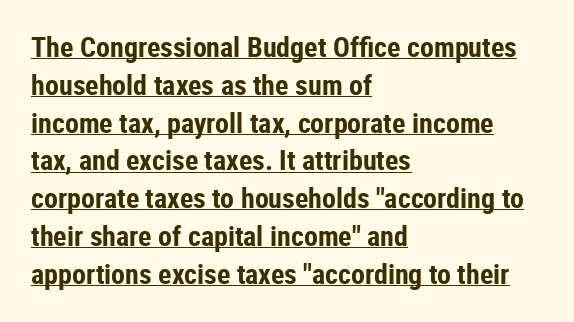
Compared with undecorated copy, this sample adds a rule below the words. These lines stack with their left ends in a neat column. Is the type bold? Yes — the strokes are clearly thick and heavy. This rendering employs a face without finishing strokes, i.e., a sans-serif. Does the leading feel generous? No, just average. Look at the tracking — it's just the regular setting, nothing added.
